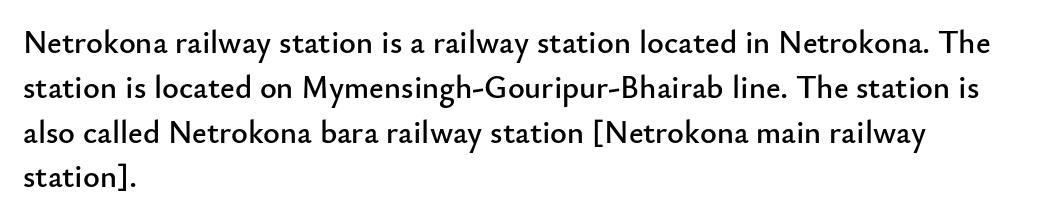
Q: Is the text italic (slanted)? A: No, it is upright.
Q: Is the typeface a serif or a sans-serif typeface? A: Sans-serif.
Q: Is the text underlined? A: No.
Q: How is the paragraph aligned? A: Left-aligned.
Q: Is the spacing between letters normal or unusually wide? A: Normal.
Q: Is the spacing between lines tight, normal or loose? A: Normal.
Q: Width (condensed, normal, or wide)? A: Normal.
Q: Stroke contrast? A: Low.
Q: x-height? A: Small.
Q: Monospaced? A: No.
